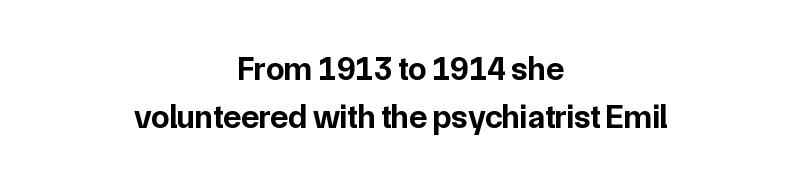
Q: Is the text bold? A: Yes.
Q: Is the text italic (slanted)? A: No, it is upright.
Q: Is the typeface a serif or a sans-serif typeface? A: Sans-serif.
Q: Is the text underlined? A: No.
Q: How is the paragraph aligned? A: Centered.
Q: Is the spacing between letters normal or unusually wide? A: Normal.
Q: Is the spacing between lines tight, normal or loose? A: Normal.
Q: Width (condensed, normal, or wide)? A: Normal.
Q: Stroke contrast? A: Low.
Q: x-height? A: Medium.
Q: Monospaced? A: No.
